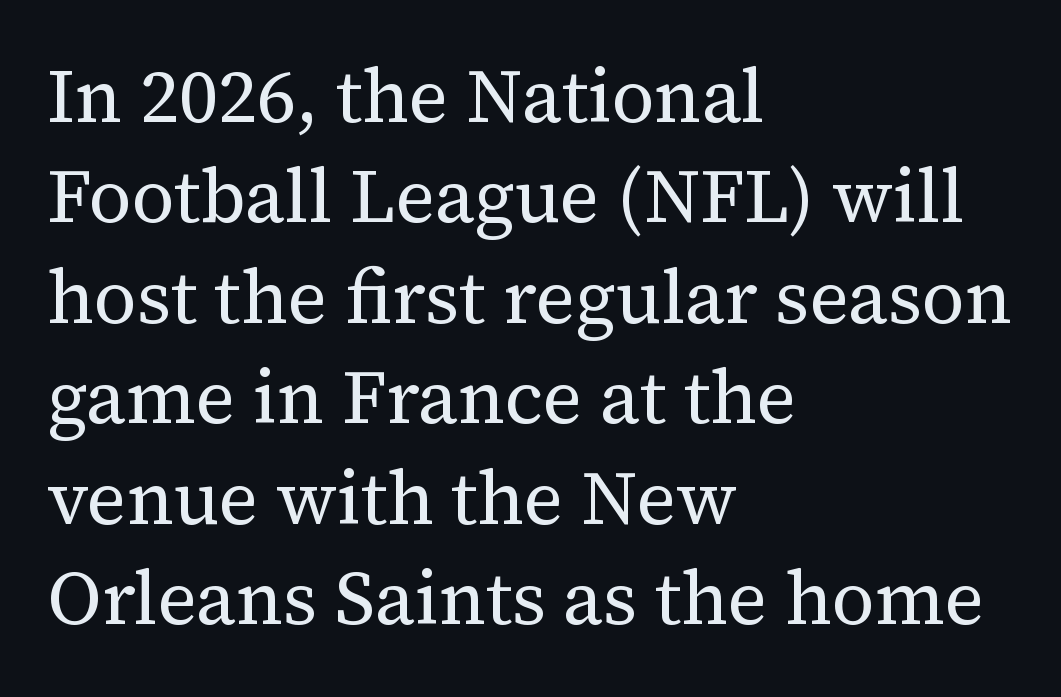
Q: Is the text bold? A: No.
Q: Is the text italic (slanted)? A: No, it is upright.
Q: Is the typeface a serif or a sans-serif typeface? A: Serif.
Q: Is the text underlined? A: No.
Q: How is the paragraph aligned? A: Left-aligned.
Q: Is the spacing between letters normal or unusually wide? A: Normal.
Q: Is the spacing between lines tight, normal or loose? A: Normal.
Q: Width (condensed, normal, or wide)? A: Normal.
Q: Stroke contrast? A: Medium.
Q: x-height? A: Medium.
Q: Monospaced? A: No.
